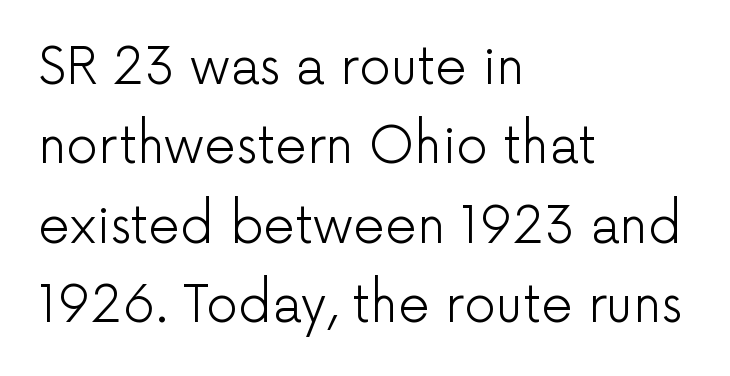
Q: Is the text bold? A: No.
Q: Is the text italic (slanted)? A: No, it is upright.
Q: Is the typeface a serif or a sans-serif typeface? A: Sans-serif.
Q: Is the text underlined? A: No.
Q: How is the paragraph aligned? A: Left-aligned.
Q: Is the spacing between letters normal or unusually wide? A: Normal.
Q: Is the spacing between lines tight, normal or loose? A: Normal.
Q: Width (condensed, normal, or wide)? A: Normal.
Q: Stroke contrast? A: Low.
Q: x-height? A: Medium.
Q: Monospaced? A: No.
